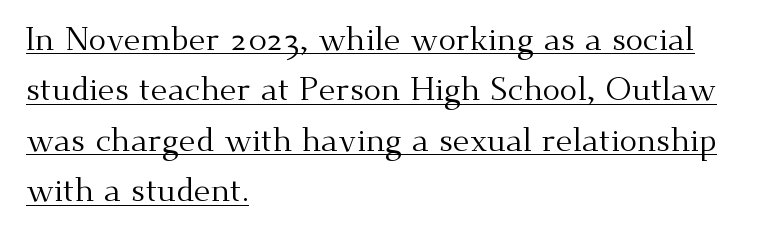
Q: Is the text bold? A: No.
Q: Is the text italic (slanted)? A: No, it is upright.
Q: Is the typeface a serif or a sans-serif typeface? A: Serif.
Q: Is the text underlined? A: Yes.
Q: How is the paragraph aligned? A: Left-aligned.
Q: Is the spacing between letters normal or unusually wide? A: Normal.
Q: Is the spacing between lines tight, normal or loose? A: Normal.
Q: Width (condensed, normal, or wide)? A: Normal.
Q: Stroke contrast? A: Medium.
Q: x-height? A: Small.
Q: Monospaced? A: No.
